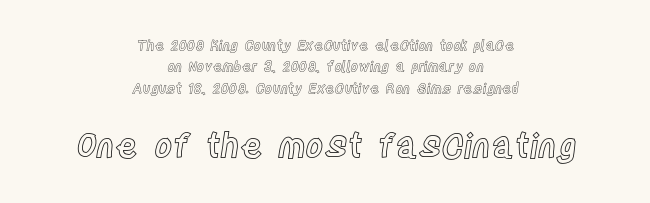
Plain, unruled lines of type. Casual observation: everything's sitting right in the middle. The line texture is even and compact thanks to regular tracking. Students, observe: this is what conventionally led text looks like. The second block has been scaled up relative to the first.
